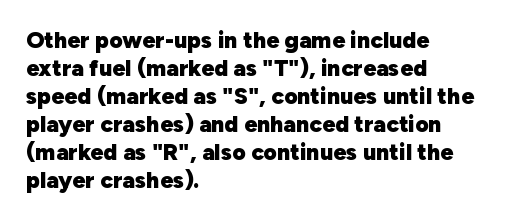
Q: Is the text bold? A: Yes.
Q: Is the text italic (slanted)? A: No, it is upright.
Q: Is the text underlined? A: No.
Q: How is the paragraph aligned? A: Left-aligned.
Q: Is the spacing between letters normal or unusually wide? A: Normal.
